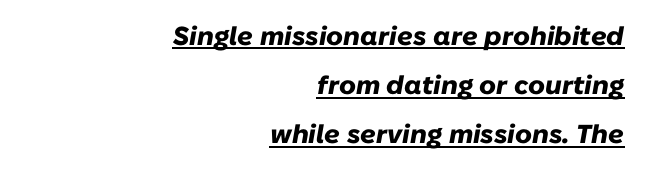
Check the space under the baseline: a stroke is drawn there. Teacher's note: observe the even right margin — that is flush-right alignment. Observe the lean: these are italic letterforms. The font is running at its bold setting. The tracking reads as untouched default to a designer's eye.
